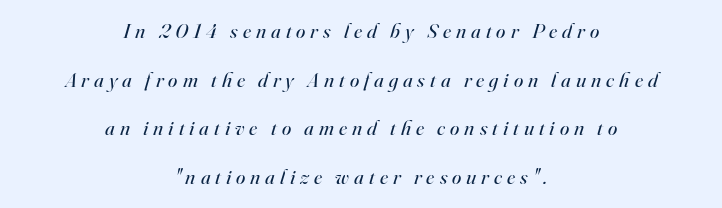
Q: Is the text bold? A: No.
Q: Is the text italic (slanted)? A: Yes, it leans right by about 16 degrees.
Q: Is the text underlined? A: No.
Q: How is the paragraph aligned? A: Centered.
Q: Is the spacing between letters normal or unusually wide? A: Unusually wide.
Q: Is the spacing between lines tight, normal or loose? A: Loose.
